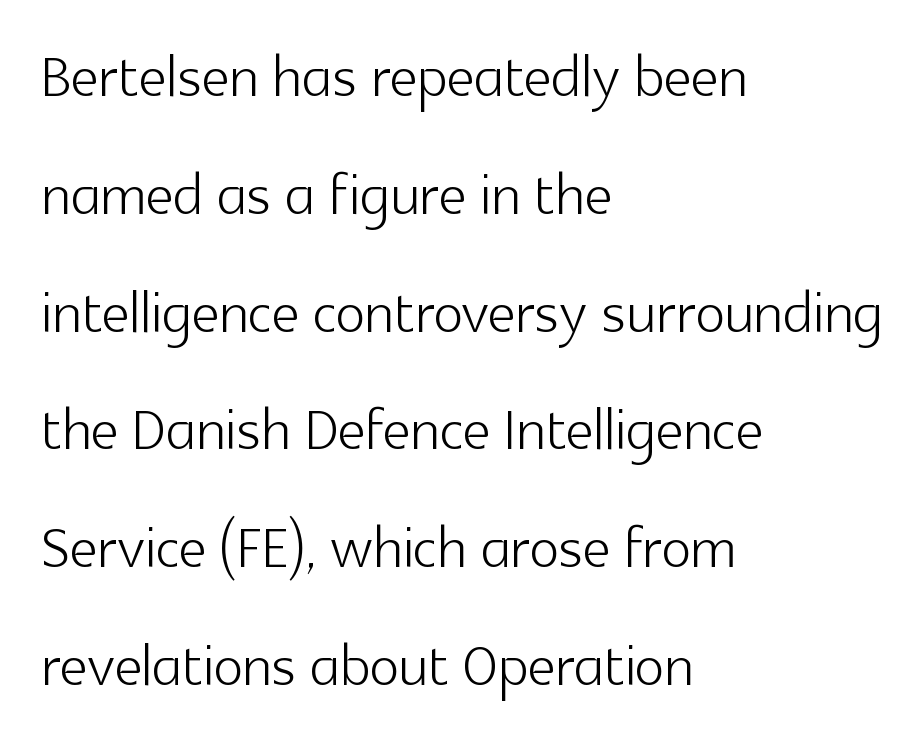
{"serif": "no", "italic": "no", "bold": "no", "weight": "light", "width": "normal", "x_height": "medium", "monospaced": "no", "underline": "no", "align": "left", "line_spacing": "normal", "line_spacing_ratio": 1.51, "letter_spacing": "normal", "letter_spacing_em": 0.0, "glyph_px": 78}
